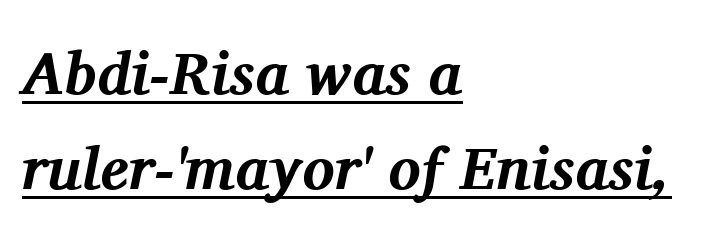
Q: Is the text bold? A: Yes.
Q: Is the text italic (slanted)? A: Yes, it leans right by about 11 degrees.
Q: Is the typeface a serif or a sans-serif typeface? A: Serif.
Q: Is the text underlined? A: Yes.
Q: How is the paragraph aligned? A: Left-aligned.
Q: Is the spacing between letters normal or unusually wide? A: Normal.
Q: Is the spacing between lines tight, normal or loose? A: Normal.
Q: Width (condensed, normal, or wide)? A: Normal.
Q: Stroke contrast? A: Medium.
Q: x-height? A: Medium.
Q: Monospaced? A: No.
